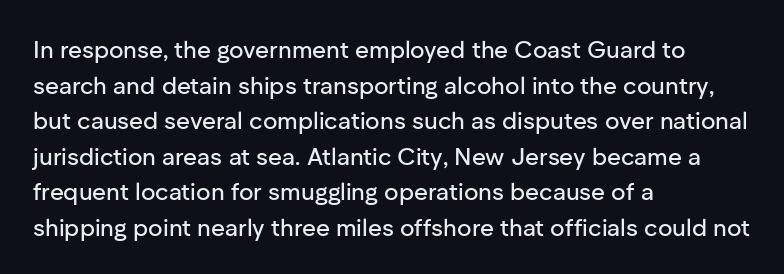
Q: Is the text italic (slanted)? A: No, it is upright.
Q: Is the text underlined? A: No.
Q: How is the paragraph aligned? A: Left-aligned.
Q: Is the spacing between letters normal or unusually wide? A: Normal.
Q: Is the spacing between lines tight, normal or loose? A: Normal.
